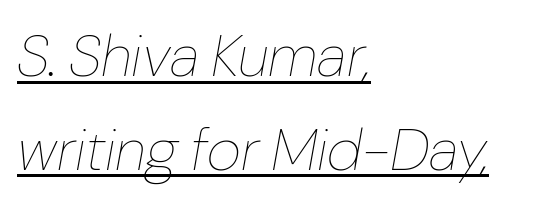
Varying glyph widths throughout — classic text-font behaviour. Does a line run under the words? Yes, clearly. When letters slant like this, we call the style italic. Casual observation: everything's shoved over to the left. Think standard paragraph weight, or any step lighter than that. Between one letter and the next there's only the usual sliver of space.
